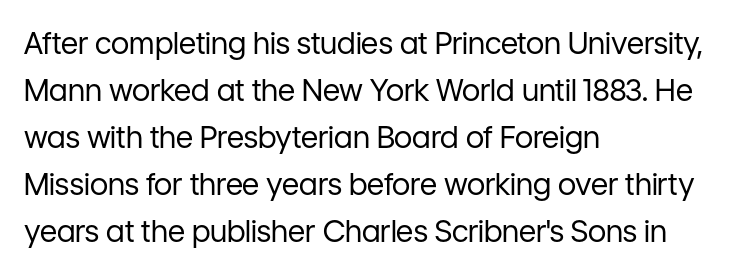
Q: Is the text bold? A: No.
Q: Is the text italic (slanted)? A: No, it is upright.
Q: Is the typeface a serif or a sans-serif typeface? A: Sans-serif.
Q: Is the text underlined? A: No.
Q: How is the paragraph aligned? A: Left-aligned.
Q: Is the spacing between letters normal or unusually wide? A: Normal.
Q: Is the spacing between lines tight, normal or loose? A: Normal.
Q: Width (condensed, normal, or wide)? A: Normal.
Q: Stroke contrast? A: Low.
Q: x-height? A: Medium.
Q: Monospaced? A: No.
